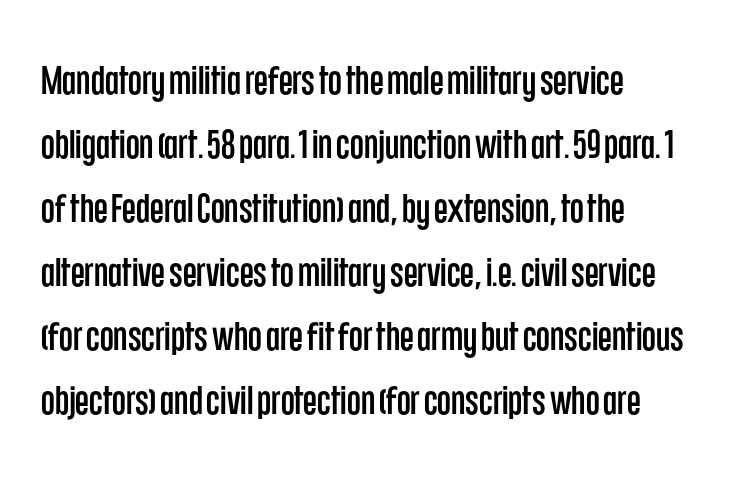
Q: Is the text italic (slanted)? A: No, it is upright.
Q: Is the typeface a serif or a sans-serif typeface? A: Sans-serif.
Q: Is the text underlined? A: No.
Q: Is the spacing between letters normal or unusually wide? A: Normal.
Q: Is the spacing between lines tight, normal or loose? A: Normal.
Q: Width (condensed, normal, or wide)? A: Condensed.
Q: Stroke contrast? A: Low.
Q: x-height? A: Large.
Q: Monospaced? A: No.
